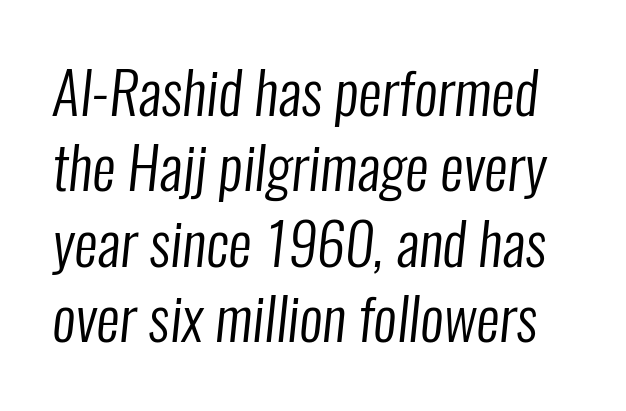
The designer went with a sans here, leaving each stem footless. The strokes are not fattened; the text isn't bold. The rendering uses natural spacing where letterforms have individual widths. A typesetter would call this zero additional tracking.
